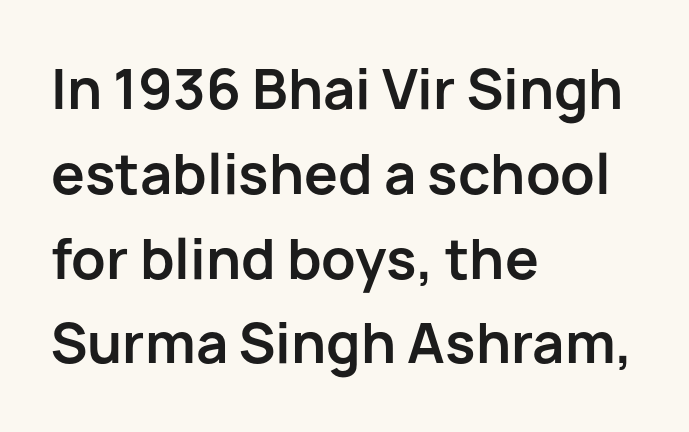
{"serif": "no", "italic": "no", "bold": "yes", "weight": "bold", "width": "normal", "stroke_contrast": "low", "x_height": "medium", "monospaced": "no", "underline": "no", "align": "left", "line_spacing": "normal", "line_spacing_ratio": 1.57, "letter_spacing": "normal", "letter_spacing_em": 0.0, "glyph_px": 54}
